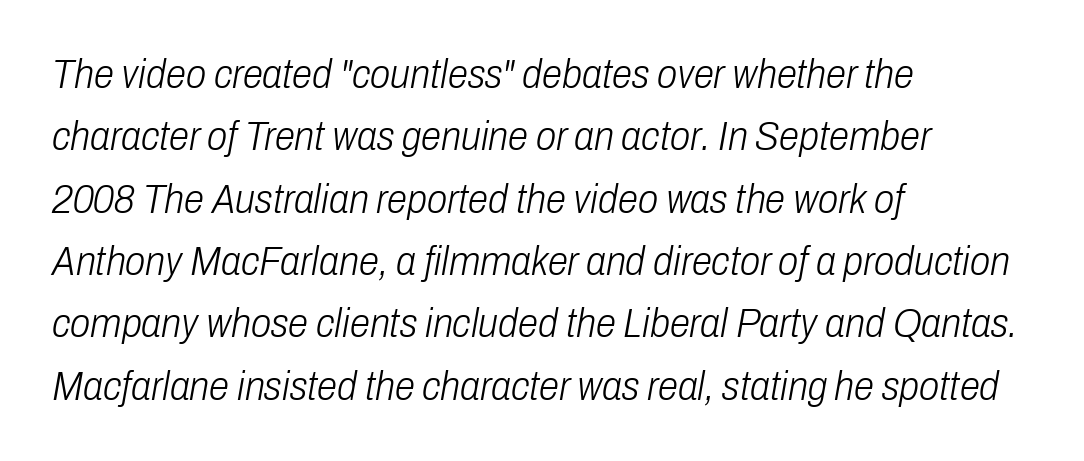
Q: Is the text bold? A: No.
Q: Is the text italic (slanted)? A: Yes, it leans right by about 10 degrees.
Q: Is the text underlined? A: No.
Q: How is the paragraph aligned? A: Left-aligned.
Q: Is the spacing between letters normal or unusually wide? A: Normal.
Q: Is the spacing between lines tight, normal or loose? A: Normal.
Q: Width (condensed, normal, or wide)? A: Condensed.
Q: Stroke contrast? A: Low.
Q: x-height? A: Medium.
Q: Monospaced? A: No.
